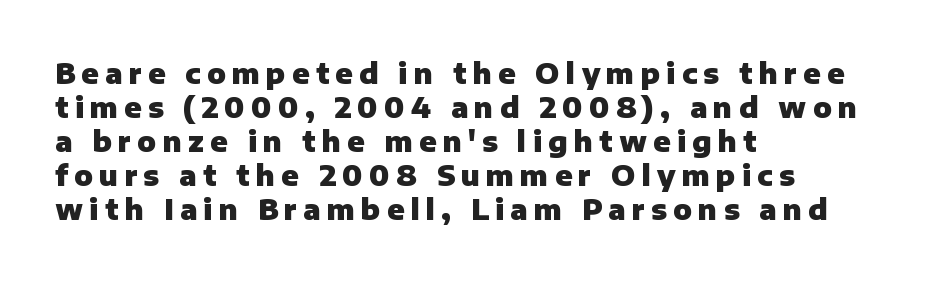
{"serif": "no", "italic": "no", "bold": "yes", "weight": "heavy", "width": "normal", "stroke_contrast": "low", "x_height": "medium", "monospaced": "no", "underline": "no", "align": "left", "line_spacing_ratio": 1.21, "letter_spacing": "wide", "letter_spacing_em": 0.22, "glyph_px": 28}
